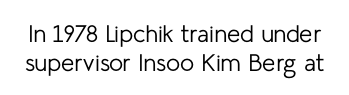
The image shows 24 px text type, upright; set line spacing 1.22x, normal letter spacing, not underlined.
